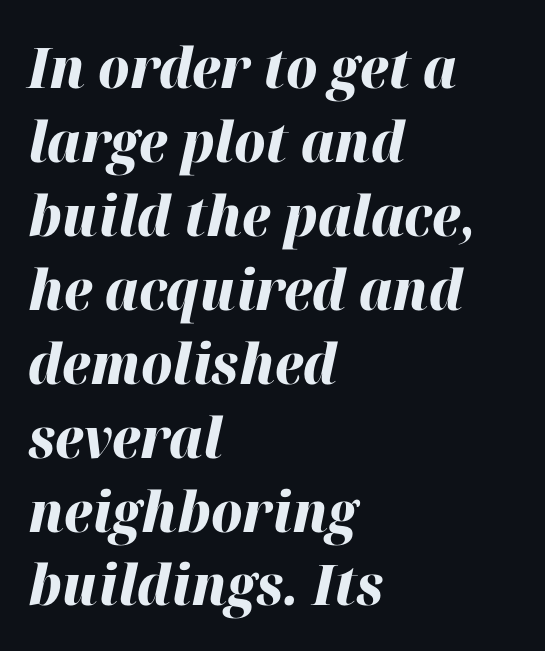
The image shows 56 px heavy type, italic (leaning right); set left-aligned, normal line spacing (1.32x), normal letter spacing, not underlined; high stroke contrast and a medium x-height.
